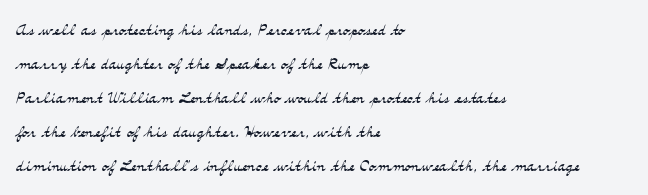
The image shows 22 px text type; set left-aligned, normal line spacing (1.55x), normal letter spacing, not underlined.
